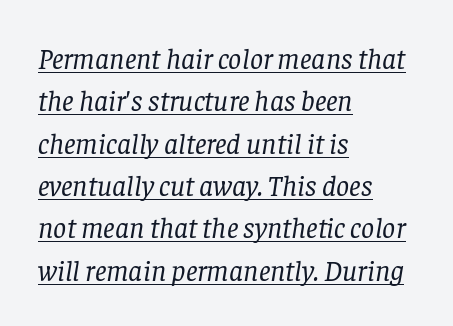
{"serif": "yes", "italic": "yes", "lean": "right", "slant_degrees": 8, "bold": "no", "weight": "regular", "width": "normal", "stroke_contrast": "low", "x_height": "large", "monospaced": "no", "underline": "yes", "align": "left", "line_spacing": "normal", "line_spacing_ratio": 1.46, "letter_spacing": "normal", "letter_spacing_em": 0.0, "glyph_px": 29}
